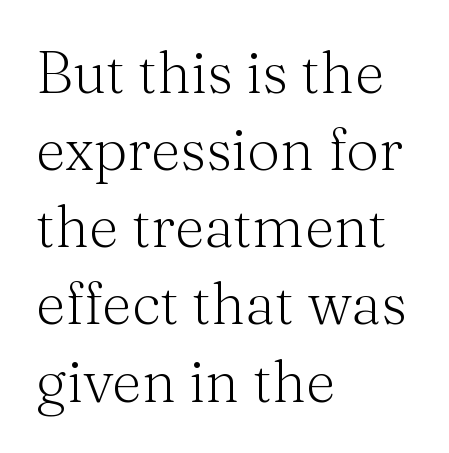
No extra tracking has been applied to these lines. Counters stay open thanks to moderate or lighter strokes. Character widths vary here, with narrow letters taking less room than wide ones. Notice how the passage keeps a crisp vertical edge on the left only. The specimen omits any rule beneath the text block's lines. The characters display serif detailing at their extremities.
